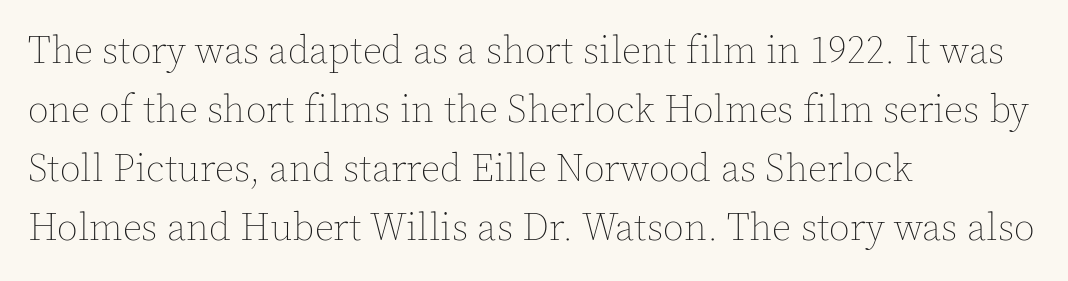
The letters sit at their default tracking, neither squeezed nor spread. Every stem runs plumb, perpendicular to the baseline. Nothing heavy about these letters — not bold at all. The string is rendered with underlining switched off. The text block is weighted toward the left margin, trailing off unevenly rightward.
